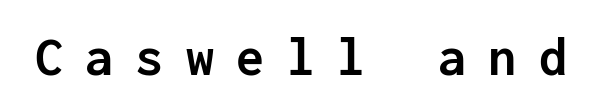
{"serif": "no", "italic": "no", "bold": "yes", "weight": "semibold", "width": "normal", "stroke_contrast": "low", "x_height": "medium", "monospaced": "yes", "underline": "no", "letter_spacing": "wide", "letter_spacing_em": 0.4, "glyph_px": 56}
